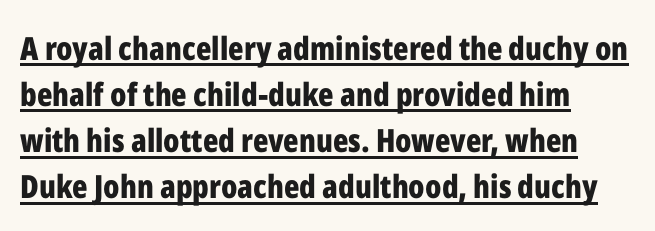
{"serif": "no", "italic": "no", "bold": "yes", "weight": "bold", "width": "condensed", "stroke_contrast": "low", "x_height": "medium", "monospaced": "no", "underline": "yes", "align": "left", "line_spacing": "normal", "line_spacing_ratio": 1.44, "letter_spacing": "normal", "letter_spacing_em": 0.0, "glyph_px": 32}
